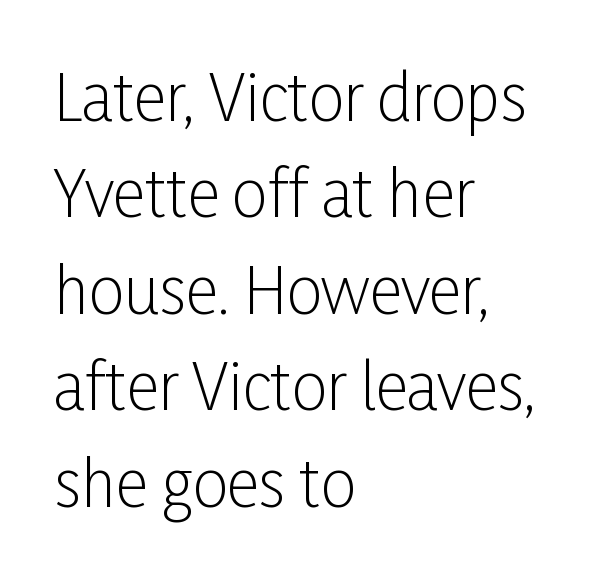
Q: Is the text bold? A: No.
Q: Is the text italic (slanted)? A: No, it is upright.
Q: Is the typeface a serif or a sans-serif typeface? A: Sans-serif.
Q: Is the text underlined? A: No.
Q: How is the paragraph aligned? A: Left-aligned.
Q: Is the spacing between letters normal or unusually wide? A: Normal.
Q: Is the spacing between lines tight, normal or loose? A: Normal.
Q: Width (condensed, normal, or wide)? A: Condensed.
Q: Stroke contrast? A: Low.
Q: x-height? A: Medium.
Q: Monospaced? A: No.
